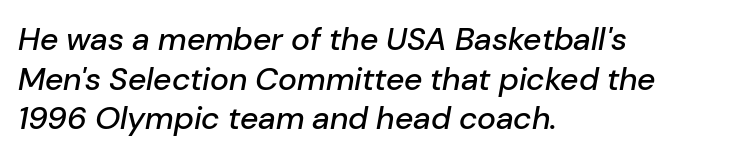
The image shows 32 px text type, italic (leaning right); set left-aligned, line spacing 1.24x, normal letter spacing, not underlined; low stroke contrast and a medium x-height.
